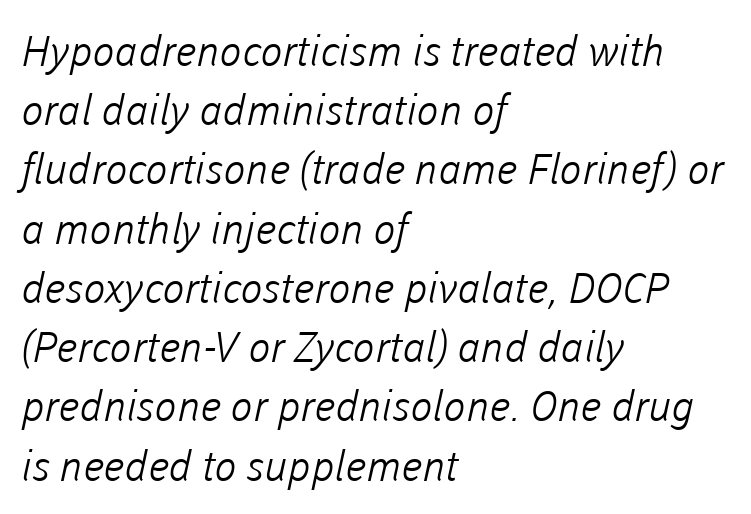
{"serif": "no", "bold": "no", "weight": "light", "width": "normal", "stroke_contrast": "low", "x_height": "medium", "monospaced": "no", "underline": "no", "align": "left", "line_spacing": "normal", "line_spacing_ratio": 1.41, "letter_spacing": "normal", "letter_spacing_em": 0.0, "glyph_px": 42}
